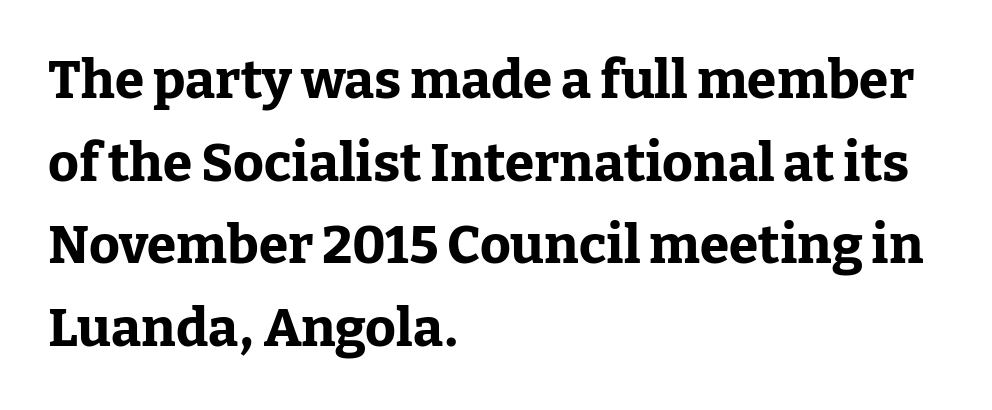
Lines of text with bare space underneath. The typesetter chose a ragged-right arrangement here. Is there much room between lines? A standard amount, neither cramped nor airy. Nope, not italic — everything's standing straight.
